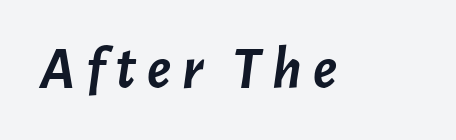
Chunky letters — that's bold for sure. Style check: oblique. Check the space under the baseline: it is left empty. Each letter keeps its own natural width here, so spacing adapts to shape.
